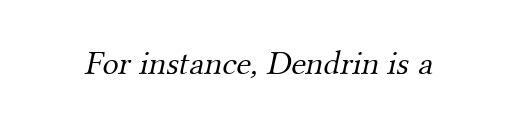
The image shows 34 px light serif type; set normal letter spacing, not underlined; medium stroke contrast and a small x-height.
